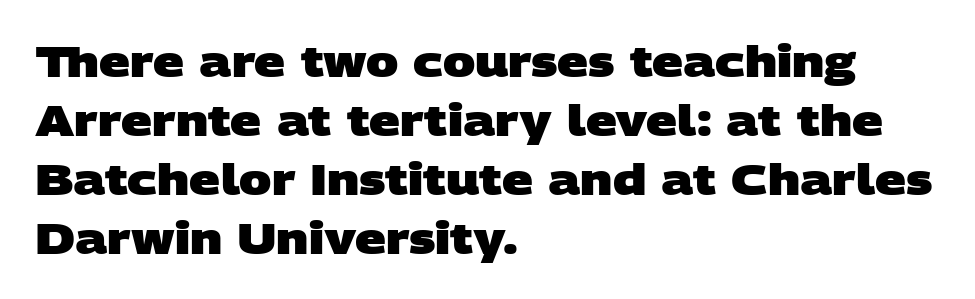
{"serif": "no", "bold": "yes", "weight": "heavy", "width": "wide", "stroke_contrast": "low", "x_height": "large", "monospaced": "no", "underline": "no", "align": "left", "line_spacing": "normal", "line_spacing_ratio": 1.37, "letter_spacing": "normal", "letter_spacing_em": 0.0, "glyph_px": 43}
